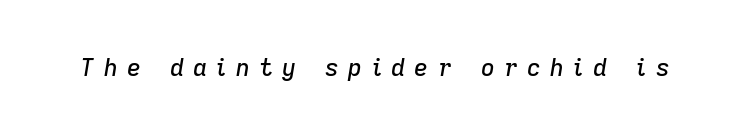
The image shows 24 px text type, italic (leaning right); set unusually wide letter spacing (+0.39 em), not underlined.
